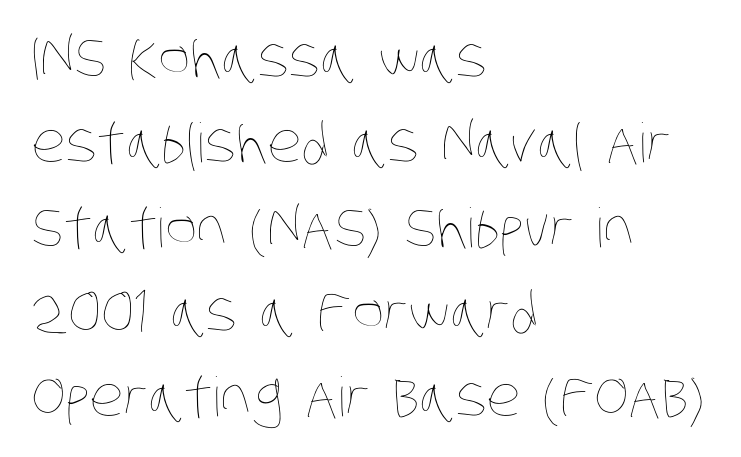
{"bold": "no", "weight": "thin", "width": "condensed", "stroke_contrast": "low", "x_height": "large", "monospaced": "no", "underline": "no", "align": "left", "line_spacing": "normal", "line_spacing_ratio": 1.57, "letter_spacing": "normal", "letter_spacing_em": 0.0, "glyph_px": 54}
